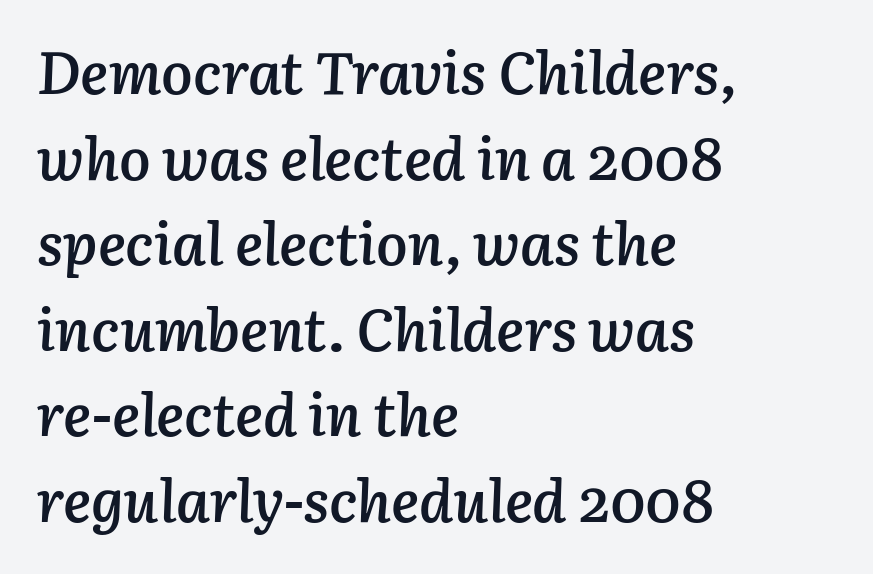
The image shows 59 px semibold type, italic (leaning right); set left-aligned, normal line spacing (1.45x), normal letter spacing, not underlined; low stroke contrast and a medium x-height.
